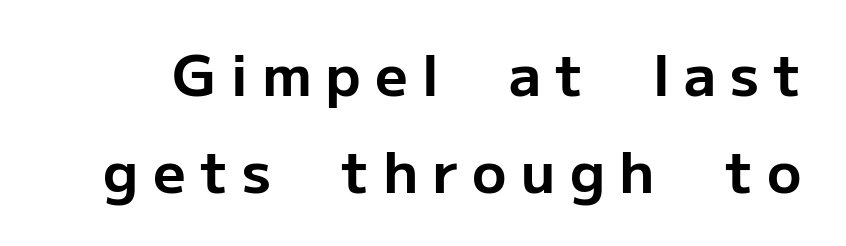
{"serif": "no", "italic": "no", "bold": "yes", "weight": "bold", "width": "normal", "stroke_contrast": "low", "x_height": "medium", "monospaced": "no", "underline": "no", "line_spacing_ratio": 1.71, "letter_spacing": "wide", "letter_spacing_em": 0.25, "glyph_px": 57}
